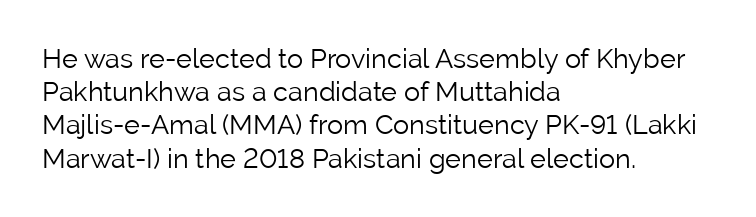
{"italic": "no", "bold": "no", "underline": "no", "align": "left", "line_spacing_ratio": 1.23, "letter_spacing": "normal", "letter_spacing_em": 0.0, "glyph_px": 27}
